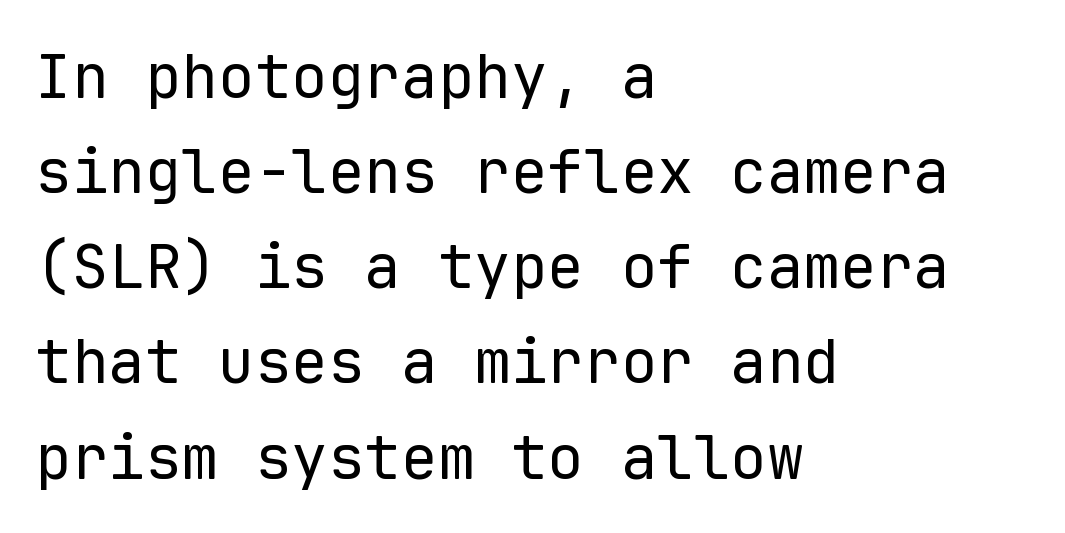
{"serif": "no", "italic": "no", "bold": "no", "weight": "regular", "width": "normal", "stroke_contrast": "low", "x_height": "medium", "monospaced": "yes", "underline": "no", "align": "left", "line_spacing": "normal", "line_spacing_ratio": 1.56, "letter_spacing": "normal", "letter_spacing_em": 0.0, "glyph_px": 61}
